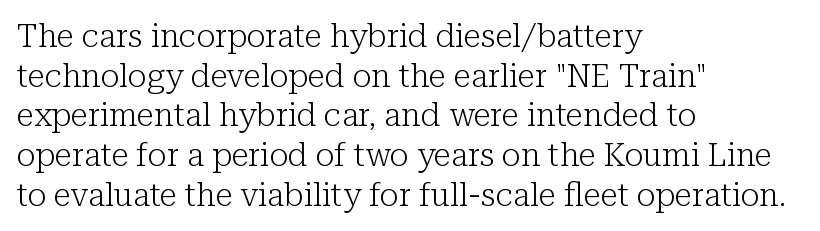
The image shows 32 px light serif type, upright; set left-aligned, line spacing 1.24x, normal letter spacing, not underlined; low stroke contrast and a medium x-height.
